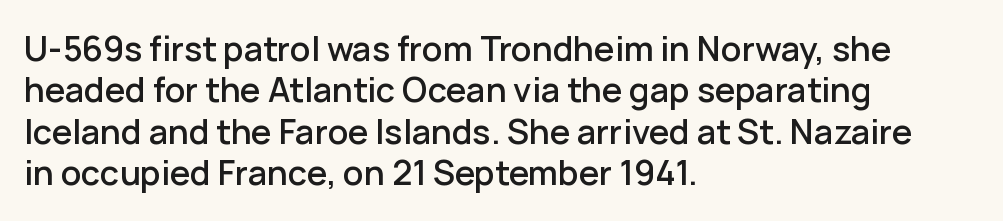
Q: Is the text italic (slanted)? A: No, it is upright.
Q: Is the typeface a serif or a sans-serif typeface? A: Sans-serif.
Q: Is the text underlined? A: No.
Q: How is the paragraph aligned? A: Left-aligned.
Q: Is the spacing between letters normal or unusually wide? A: Normal.
Q: Width (condensed, normal, or wide)? A: Normal.
Q: Stroke contrast? A: Low.
Q: x-height? A: Medium.
Q: Monospaced? A: No.
